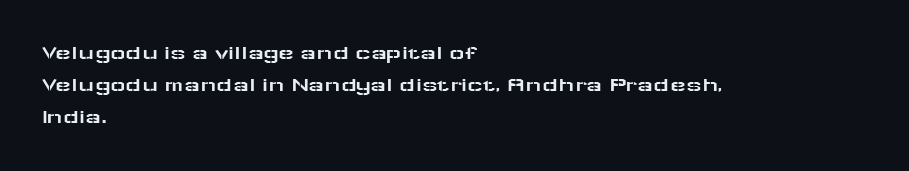
The image shows 21 px text type, upright; set left-aligned, normal line spacing (1.53x), normal letter spacing, not underlined.
